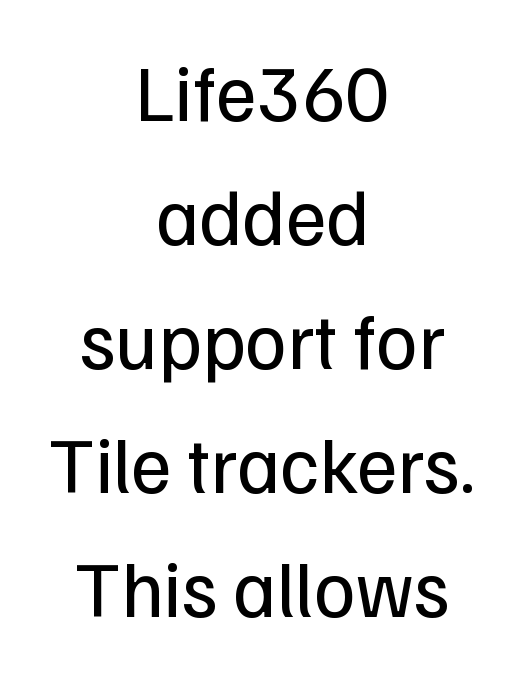
The image shows 79 px regular-weight sans-serif type, upright; set centered, normal line spacing (1.57x), normal letter spacing, not underlined; low stroke contrast and a medium x-height.
